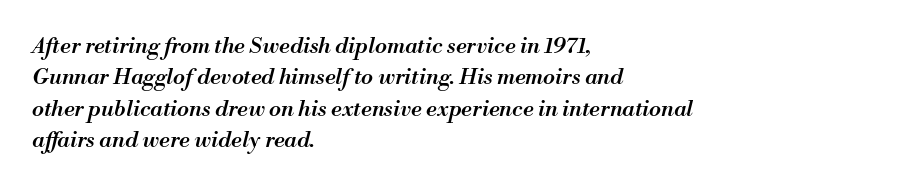
{"italic": "yes", "lean": "right", "slant_degrees": 13, "bold": "semi", "underline": "no", "align": "left", "line_spacing": "normal", "line_spacing_ratio": 1.43, "letter_spacing": "normal", "letter_spacing_em": 0.0, "glyph_px": 22}
